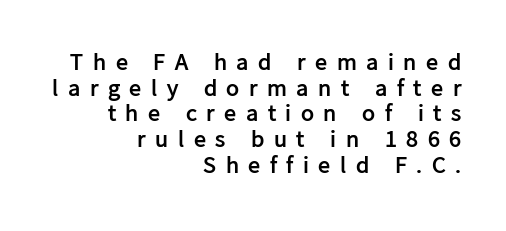
Q: Is the text bold? A: Yes.
Q: Is the text italic (slanted)? A: No, it is upright.
Q: Is the text underlined? A: No.
Q: How is the paragraph aligned? A: Right-aligned.
Q: Is the spacing between letters normal or unusually wide? A: Unusually wide.
Q: Is the spacing between lines tight, normal or loose? A: Tight.
